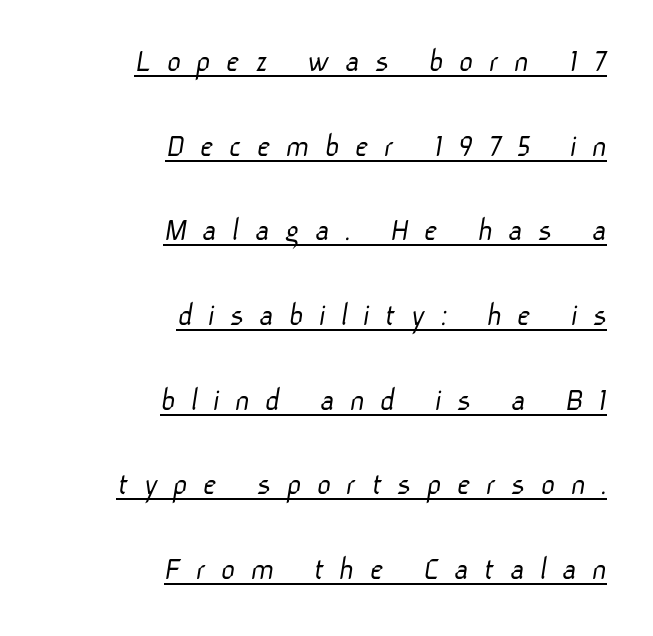
The image shows 34 px light sans-serif type; set right-aligned, loose line spacing (2.49x), unusually wide letter spacing (+0.45 em), underlined; low stroke contrast and a medium x-height.
